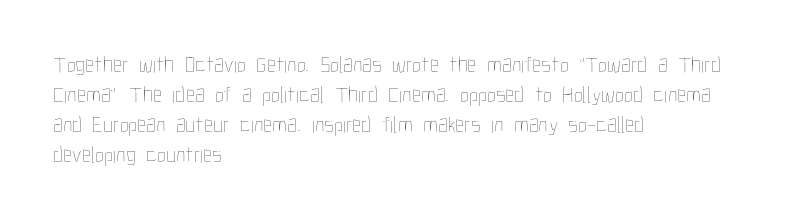
Q: Is the text bold? A: No.
Q: Is the text italic (slanted)? A: No, it is upright.
Q: Is the text underlined? A: No.
Q: How is the paragraph aligned? A: Left-aligned.
Q: Is the spacing between letters normal or unusually wide? A: Normal.
Q: Is the spacing between lines tight, normal or loose? A: Normal.
